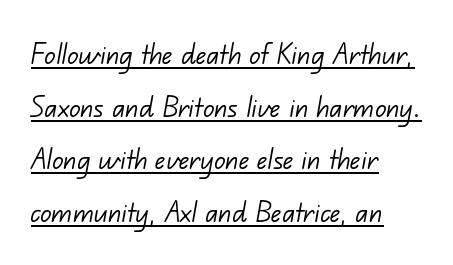
Q: Is the text bold? A: No.
Q: Is the typeface a serif or a sans-serif typeface? A: Sans-serif.
Q: Is the text underlined? A: Yes.
Q: How is the paragraph aligned? A: Left-aligned.
Q: Is the spacing between letters normal or unusually wide? A: Normal.
Q: Is the spacing between lines tight, normal or loose? A: Normal.
Q: Width (condensed, normal, or wide)? A: Normal.
Q: Stroke contrast? A: Low.
Q: x-height? A: Small.
Q: Monospaced? A: No.
